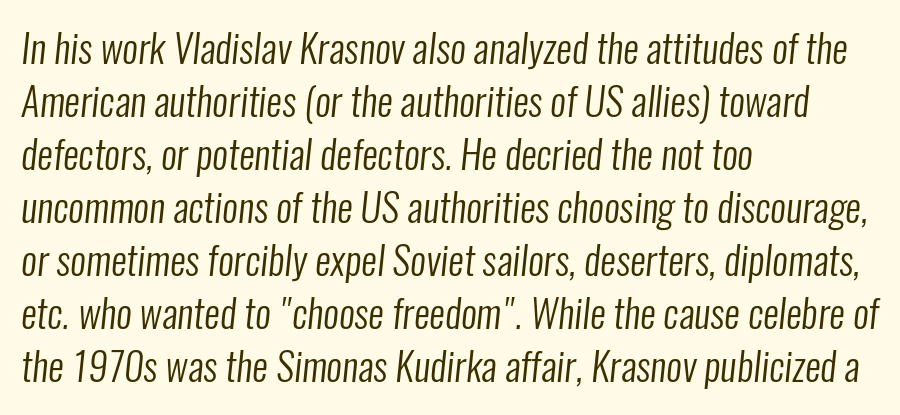
Q: Is the text bold? A: No.
Q: Is the typeface a serif or a sans-serif typeface? A: Sans-serif.
Q: Is the text underlined? A: No.
Q: How is the paragraph aligned? A: Left-aligned.
Q: Is the spacing between letters normal or unusually wide? A: Normal.
Q: Is the spacing between lines tight, normal or loose? A: Normal.
Q: Width (condensed, normal, or wide)? A: Condensed.
Q: Stroke contrast? A: Low.
Q: x-height? A: Medium.
Q: Monospaced? A: No.
